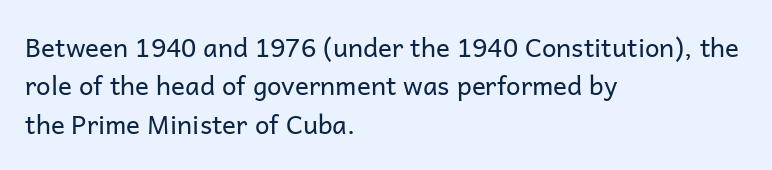
{"italic": "no", "bold": "no", "underline": "no", "align": "left", "line_spacing": "normal", "line_spacing_ratio": 1.48, "letter_spacing": "normal", "letter_spacing_em": 0.0, "glyph_px": 26}
